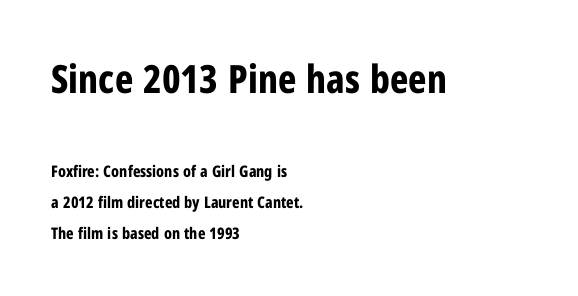
Q: Is the text bold? A: Yes.
Q: Is the text italic (slanted)? A: No, it is upright.
Q: Is the typeface a serif or a sans-serif typeface? A: Sans-serif.
Q: Is the text underlined? A: No.
Q: How is the paragraph aligned? A: Left-aligned.
Q: Is the spacing between letters normal or unusually wide? A: Normal.
Q: Is the spacing between lines tight, normal or loose? A: Loose.
Q: Which block of text is set in a larger size, the first (top) or the second (bottom)? A: The first (top) one.
Q: Width (condensed, normal, or wide)? A: Condensed.
Q: Stroke contrast? A: Low.
Q: x-height? A: Medium.
Q: Monospaced? A: No.
